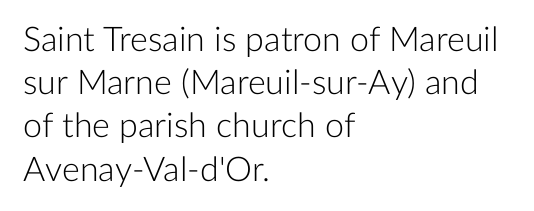
The image shows 34 px light sans-serif type, upright; set left-aligned, normal line spacing (1.27x), normal letter spacing, not underlined; low stroke contrast and a medium x-height.
